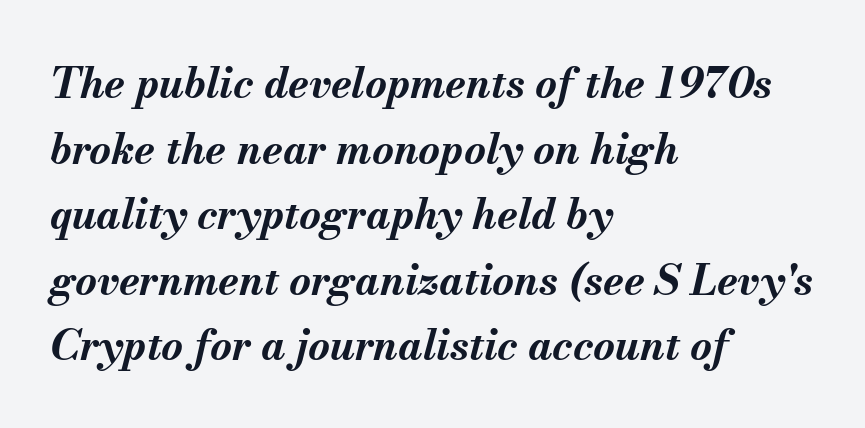
Q: Is the text bold? A: Yes.
Q: Is the text italic (slanted)? A: Yes, it leans right by about 13 degrees.
Q: Is the text underlined? A: No.
Q: How is the paragraph aligned? A: Left-aligned.
Q: Is the spacing between letters normal or unusually wide? A: Normal.
Q: Is the spacing between lines tight, normal or loose? A: Normal.
Q: Width (condensed, normal, or wide)? A: Normal.
Q: Stroke contrast? A: Medium.
Q: x-height? A: Small.
Q: Monospaced? A: No.
